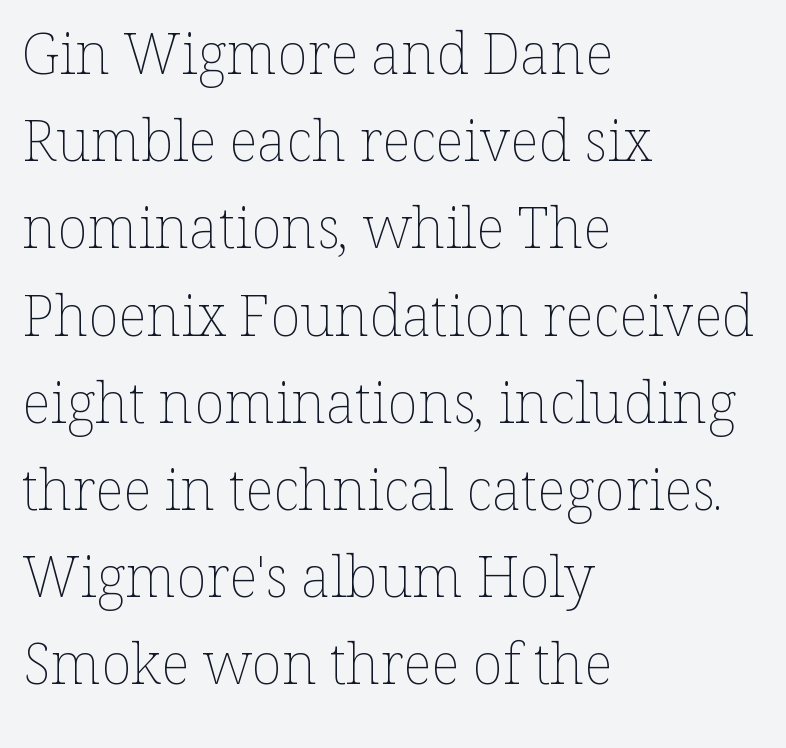
{"italic": "no", "bold": "no", "weight": "thin", "width": "normal", "stroke_contrast": "low", "x_height": "medium", "monospaced": "no", "underline": "no", "align": "left", "line_spacing": "normal", "line_spacing_ratio": 1.53, "letter_spacing": "normal", "letter_spacing_em": 0.0, "glyph_px": 57}
